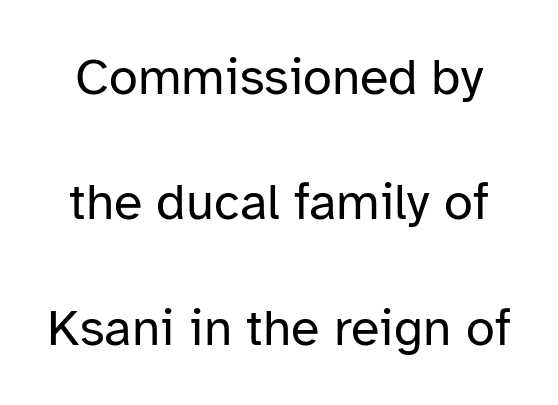
{"serif": "no", "italic": "no", "bold": "no", "weight": "regular", "width": "normal", "stroke_contrast": "low", "x_height": "medium", "monospaced": "no", "underline": "no", "line_spacing": "loose", "line_spacing_ratio": 2.41, "letter_spacing": "normal", "letter_spacing_em": 0.0, "glyph_px": 52}
